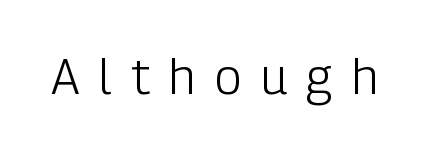
The image shows 49 px light, condensed sans-serif type, upright; set unusually wide letter spacing (+0.4 em), not underlined; low stroke contrast and a medium x-height.
